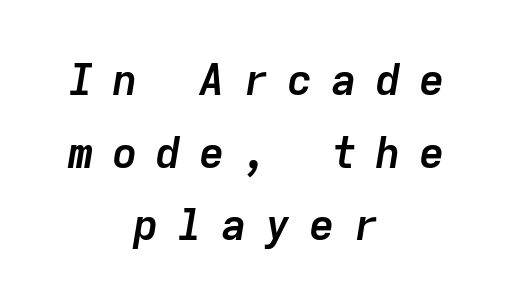
Q: Is the text bold? A: Yes.
Q: Is the text italic (slanted)? A: Yes, it leans right by about 9 degrees.
Q: Is the text underlined? A: No.
Q: How is the paragraph aligned? A: Centered.
Q: Is the spacing between letters normal or unusually wide? A: Unusually wide.
Q: Is the spacing between lines tight, normal or loose? A: Normal.
Q: Width (condensed, normal, or wide)? A: Normal.
Q: Stroke contrast? A: Low.
Q: x-height? A: Medium.
Q: Monospaced? A: Yes.
